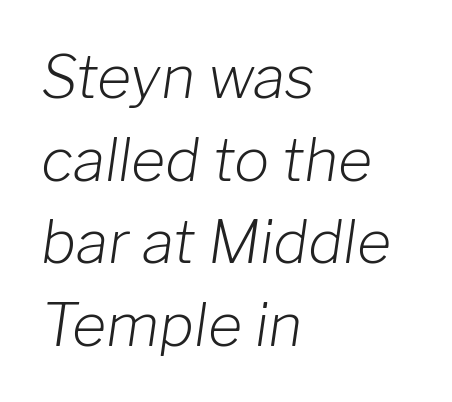
Q: Is the text bold? A: No.
Q: Is the text italic (slanted)? A: Yes, it leans right by about 8 degrees.
Q: Is the text underlined? A: No.
Q: How is the paragraph aligned? A: Left-aligned.
Q: Is the spacing between letters normal or unusually wide? A: Normal.
Q: Is the spacing between lines tight, normal or loose? A: Normal.
Q: Width (condensed, normal, or wide)? A: Normal.
Q: Stroke contrast? A: Low.
Q: x-height? A: Medium.
Q: Monospaced? A: No.
